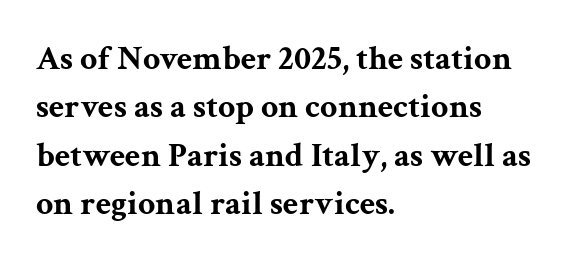
The image shows 34 px bold, wide serif type, upright; set left-aligned, normal line spacing (1.42x), normal letter spacing, not underlined; medium stroke contrast and a medium x-height.
